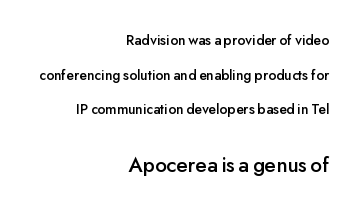
The typesetter chose a ragged-left arrangement here. Reading top to bottom, the characters get bigger at the block break. Ordinary non-slanted type is in use. Just letters on the line, the space beneath them empty. Interline gaps are noticeably wide in this sample. The letters sit at their default tracking, neither squeezed nor spread.
